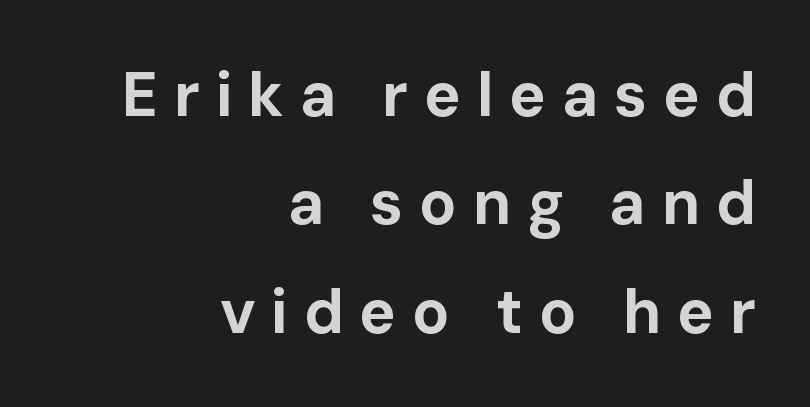
{"serif": "no", "italic": "no", "bold": "yes", "weight": "bold", "width": "normal", "stroke_contrast": "low", "x_height": "medium", "monospaced": "no", "underline": "no", "align": "right", "line_spacing_ratio": 1.75, "letter_spacing": "wide", "letter_spacing_em": 0.25, "glyph_px": 62}
